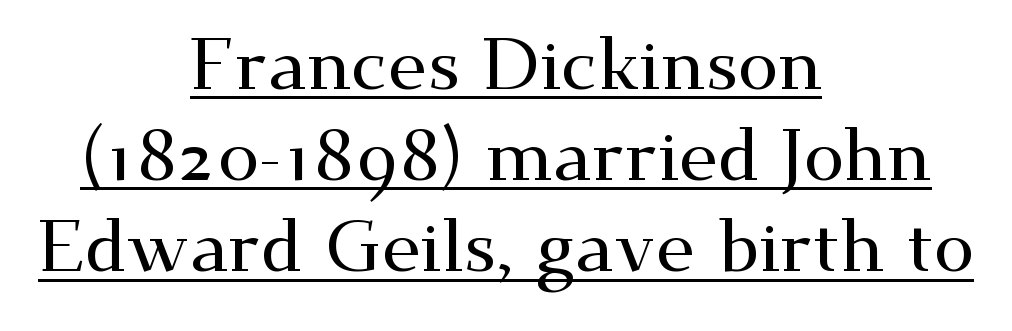
Q: Is the text italic (slanted)? A: No, it is upright.
Q: Is the typeface a serif or a sans-serif typeface? A: Serif.
Q: Is the text underlined? A: Yes.
Q: How is the paragraph aligned? A: Centered.
Q: Is the spacing between letters normal or unusually wide? A: Normal.
Q: Is the spacing between lines tight, normal or loose? A: Normal.
Q: Width (condensed, normal, or wide)? A: Wide.
Q: Stroke contrast? A: Medium.
Q: x-height? A: Small.
Q: Monospaced? A: No.
